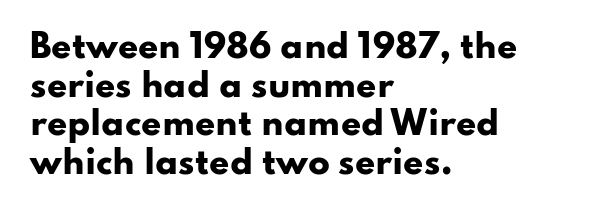
Q: Is the text bold? A: Yes.
Q: Is the text italic (slanted)? A: No, it is upright.
Q: Is the typeface a serif or a sans-serif typeface? A: Sans-serif.
Q: Is the text underlined? A: No.
Q: How is the paragraph aligned? A: Left-aligned.
Q: Is the spacing between letters normal or unusually wide? A: Normal.
Q: Width (condensed, normal, or wide)? A: Wide.
Q: Stroke contrast? A: Low.
Q: x-height? A: Small.
Q: Monospaced? A: No.
